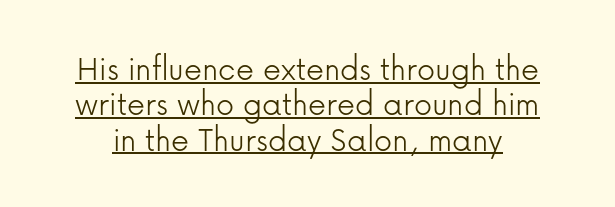
{"serif": "no", "italic": "no", "bold": "no", "weight": "light", "width": "normal", "stroke_contrast": "low", "x_height": "medium", "monospaced": "no", "underline": "yes", "line_spacing": "tight", "line_spacing_ratio": 0.98, "letter_spacing": "normal", "letter_spacing_em": 0.0, "glyph_px": 36}
